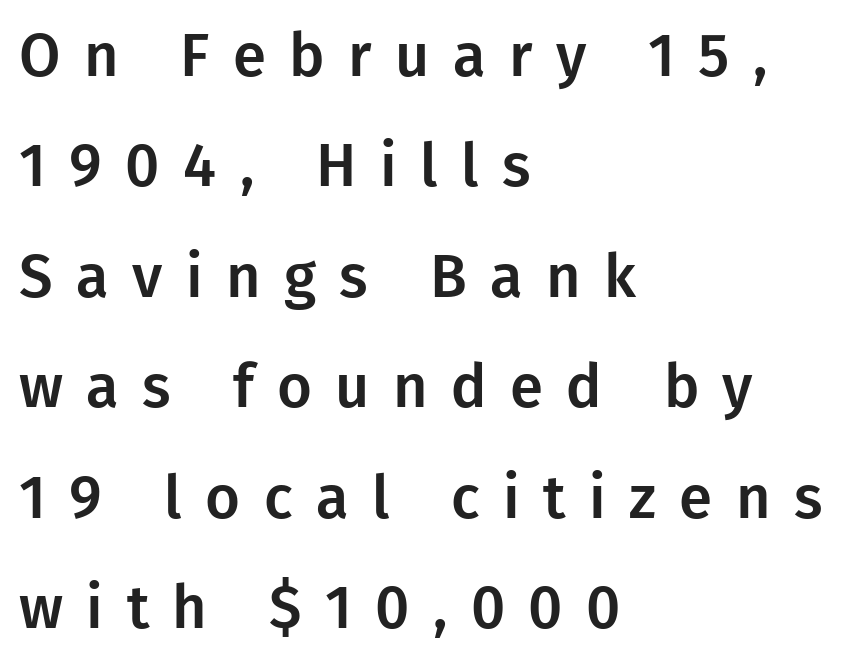
The image shows 60 px sans-serif type, upright; set left-aligned, line spacing 1.84x, unusually wide letter spacing (+0.39 em), not underlined; low stroke contrast and a medium x-height.
